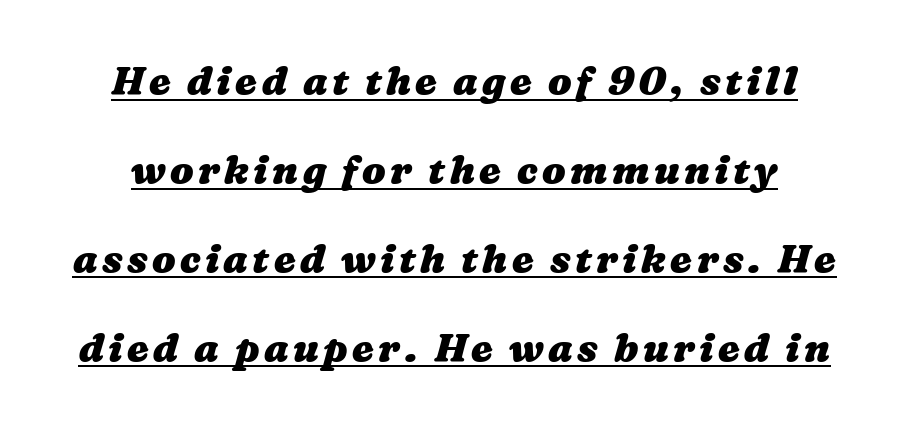
Q: Is the text bold? A: Yes.
Q: Is the text underlined? A: Yes.
Q: Is the spacing between lines tight, normal or loose? A: Loose.
Q: Width (condensed, normal, or wide)? A: Wide.
Q: Stroke contrast? A: Medium.
Q: x-height? A: Medium.
Q: Monospaced? A: No.
